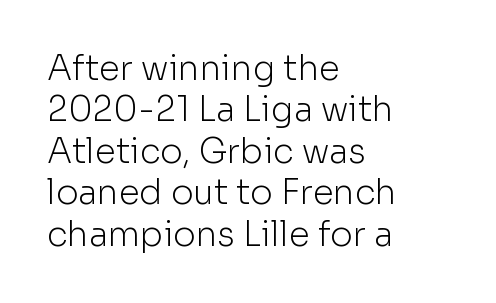
The image shows 34 px light sans-serif type, upright; set left-aligned, line spacing 1.22x, normal letter spacing, not underlined; low stroke contrast and a medium x-height.
